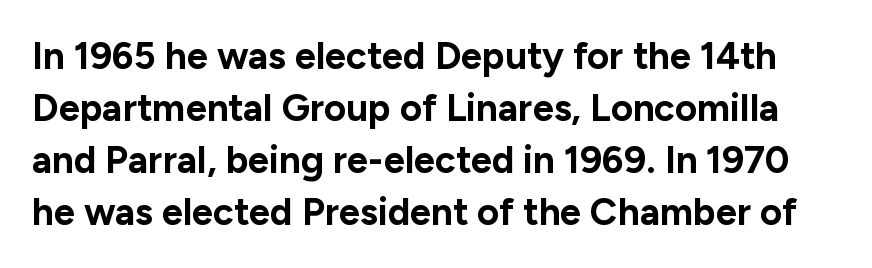
{"serif": "no", "italic": "no", "bold": "yes", "weight": "bold", "width": "normal", "stroke_contrast": "low", "x_height": "medium", "monospaced": "no", "underline": "no", "line_spacing": "normal", "line_spacing_ratio": 1.37, "letter_spacing": "normal", "letter_spacing_em": 0.0, "glyph_px": 38}
